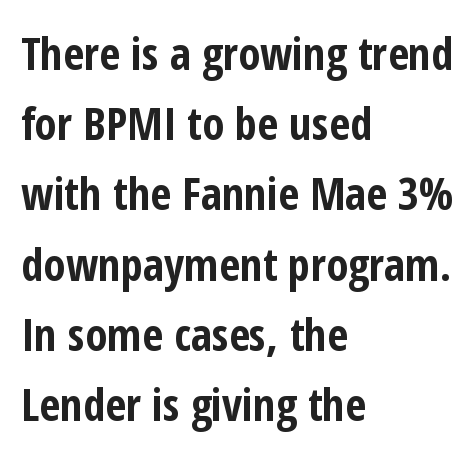
Grotesque or geometric, the face here clearly has no serifs. Line beginnings align vertically; line endings do not. Does the leading feel generous? No, just average. What stands out about the letter spacing? Nothing — it is the standard amount. The axis of the letterforms is exactly vertical. A typesetter would call this proportional, since set widths differ per character.
